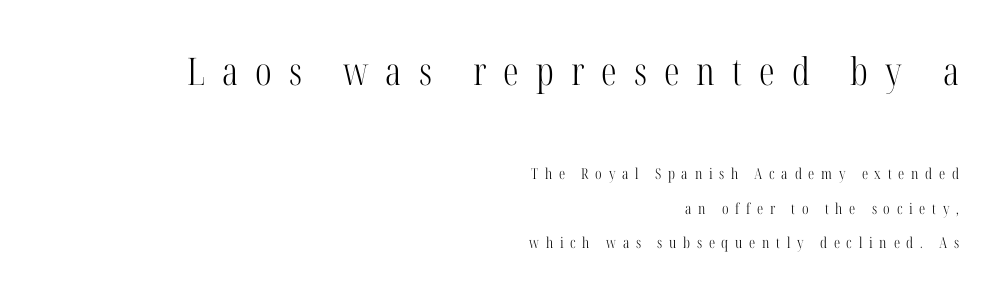
The image shows 38 px light, condensed serif type, upright; set right-aligned, loose line spacing (2.31x), unusually wide letter spacing (+0.45 em), not underlined; the first (top) block is 2.53x larger; high stroke contrast and a medium x-height.
